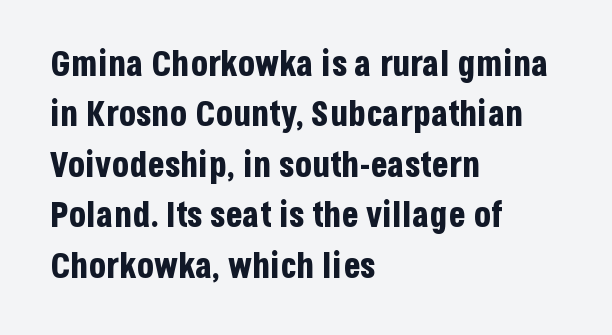
Q: Is the text bold? A: Yes.
Q: Is the text italic (slanted)? A: No, it is upright.
Q: Is the typeface a serif or a sans-serif typeface? A: Sans-serif.
Q: Is the text underlined? A: No.
Q: How is the paragraph aligned? A: Left-aligned.
Q: Is the spacing between letters normal or unusually wide? A: Normal.
Q: Is the spacing between lines tight, normal or loose? A: Normal.
Q: Width (condensed, normal, or wide)? A: Condensed.
Q: Stroke contrast? A: Low.
Q: x-height? A: Large.
Q: Monospaced? A: No.
